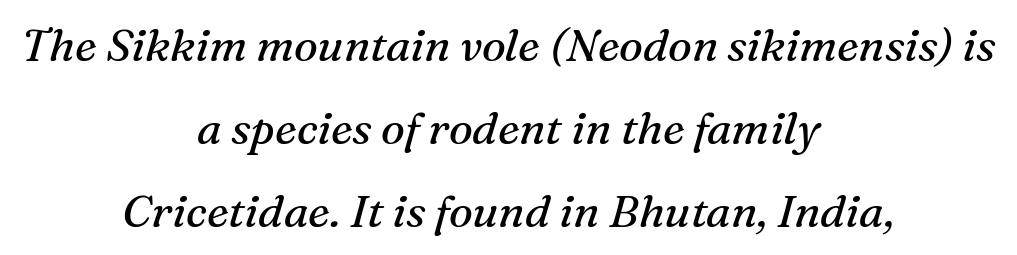
The image shows 45 px regular-weight serif type, italic (leaning right); set centered, line spacing 1.84x, normal letter spacing, not underlined; medium stroke contrast and a medium x-height.
